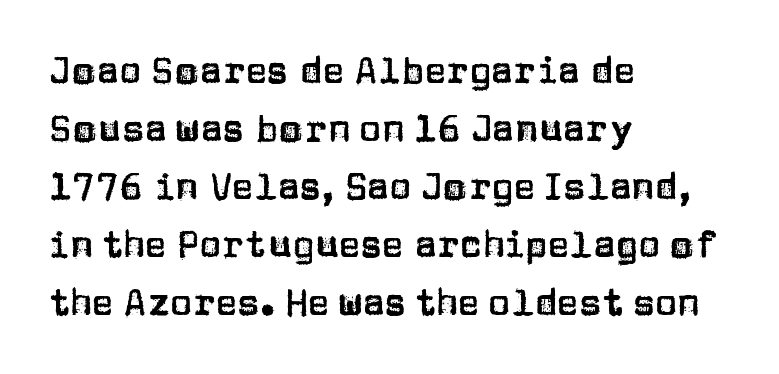
{"serif": "no", "italic": "no", "width": "normal", "stroke_contrast": "low", "x_height": "large", "monospaced": "no", "underline": "no", "align": "left", "line_spacing": "normal", "line_spacing_ratio": 1.57, "letter_spacing": "normal", "letter_spacing_em": 0.0, "glyph_px": 37}
